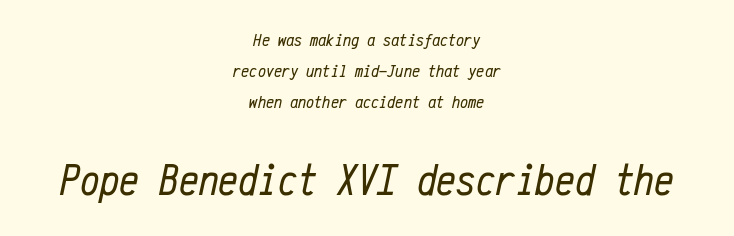
Q: Is the text bold? A: No.
Q: Is the text italic (slanted)? A: Yes, it leans right by about 12 degrees.
Q: Is the text underlined? A: No.
Q: How is the paragraph aligned? A: Centered.
Q: Is the spacing between letters normal or unusually wide? A: Normal.
Q: Which block of text is set in a larger size, the first (top) or the second (bottom)? A: The second (bottom) one.
Q: Width (condensed, normal, or wide)? A: Condensed.
Q: Stroke contrast? A: Low.
Q: x-height? A: Medium.
Q: Monospaced? A: Yes.
